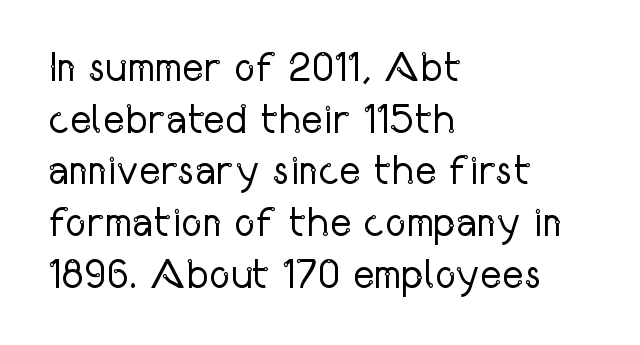
Weight: in the light-to-regular range. Line spacing here is normal. The font family rendered here belongs to the sans-serif group. If you drew a line through each stem, it would be perfectly vertical. Characters follow at the spacing the type designer built in.
